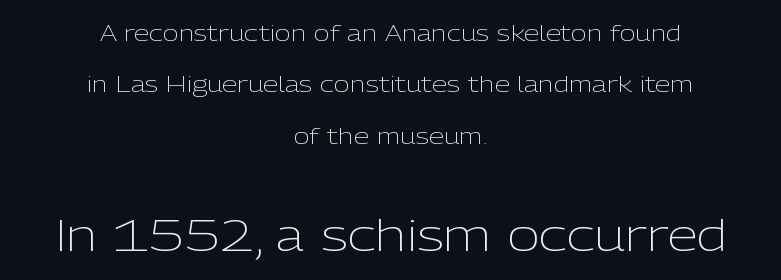
{"serif": "no", "italic": "no", "bold": "no", "weight": "light", "width": "normal", "stroke_contrast": "low", "x_height": "medium", "monospaced": "no", "underline": "no", "align": "center", "line_spacing": "loose", "line_spacing_ratio": 2.33, "letter_spacing": "normal", "letter_spacing_em": 0.0, "larger_block": "second", "size_ratio": 2.0, "glyph_px": 44}
